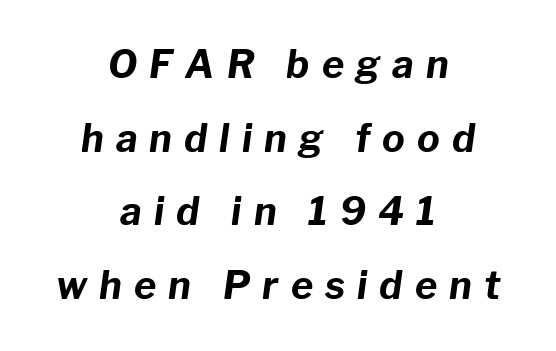
The letters are slanted; this is an italic face. Leftover space on each line is divided equally before and after the words. The sample has been set heavy, in full bold. Reading down the column, the eye jumps a long way to each next line. The face used here is proportionally spaced, like ordinary book or web type. Underline: absent.
